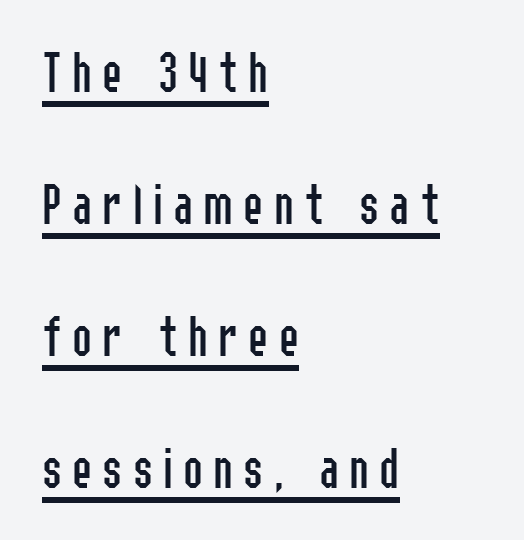
Q: Is the text bold? A: No.
Q: Is the text italic (slanted)? A: No, it is upright.
Q: Is the typeface a serif or a sans-serif typeface? A: Sans-serif.
Q: Is the text underlined? A: Yes.
Q: How is the paragraph aligned? A: Left-aligned.
Q: Is the spacing between lines tight, normal or loose? A: Loose.
Q: Width (condensed, normal, or wide)? A: Condensed.
Q: Stroke contrast? A: Low.
Q: x-height? A: Medium.
Q: Monospaced? A: No.
